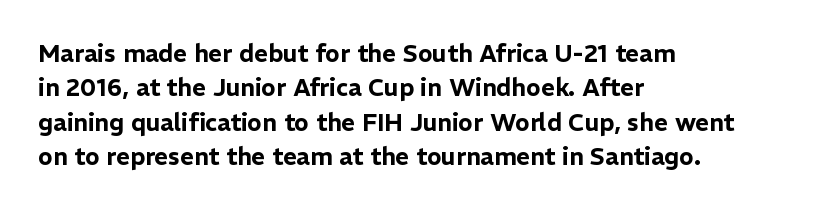
Q: Is the text italic (slanted)? A: No, it is upright.
Q: Is the text underlined? A: No.
Q: How is the paragraph aligned? A: Left-aligned.
Q: Is the spacing between letters normal or unusually wide? A: Normal.
Q: Is the spacing between lines tight, normal or loose? A: Normal.
